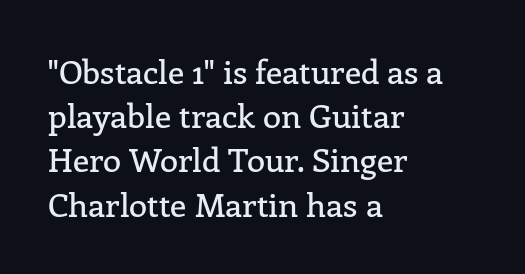
{"serif": "yes", "italic": "no", "width": "normal", "stroke_contrast": "low", "x_height": "medium", "monospaced": "no", "underline": "no", "align": "left", "line_spacing": "normal", "line_spacing_ratio": 1.34, "letter_spacing": "normal", "letter_spacing_em": 0.0, "glyph_px": 33}
